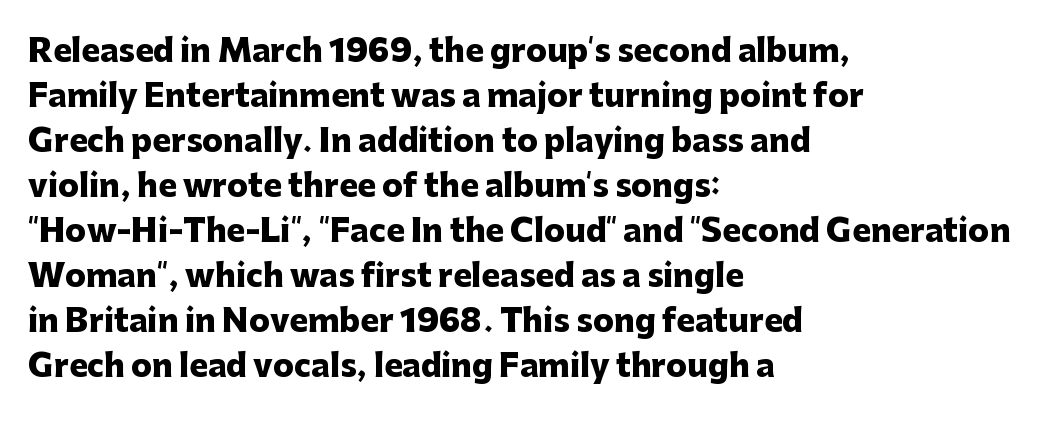
{"serif": "no", "italic": "no", "bold": "yes", "weight": "heavy", "width": "normal", "stroke_contrast": "low", "x_height": "medium", "monospaced": "no", "underline": "no", "align": "left", "line_spacing": "normal", "line_spacing_ratio": 1.45, "letter_spacing": "normal", "letter_spacing_em": 0.0, "glyph_px": 31}
